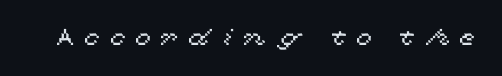
{"underline": "no", "letter_spacing": "wide", "letter_spacing_em": 0.43, "glyph_px": 23}
